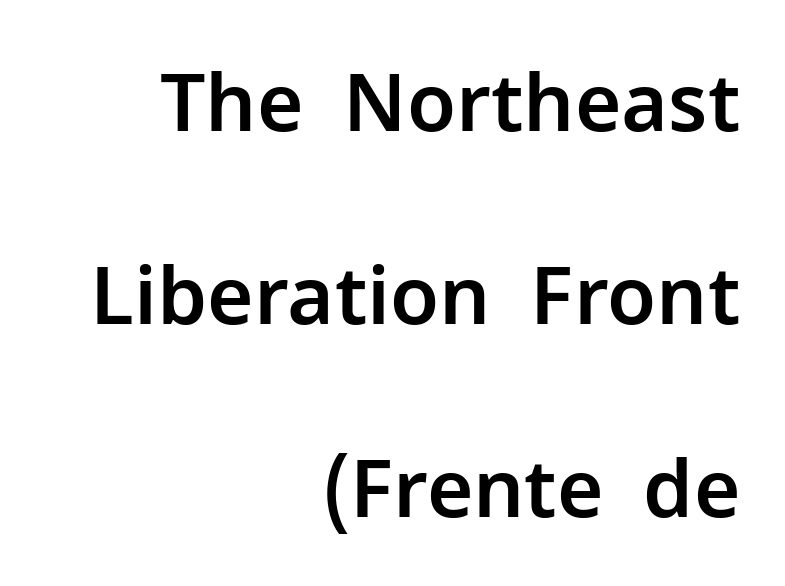
{"serif": "no", "italic": "no", "width": "normal", "stroke_contrast": "low", "x_height": "medium", "monospaced": "no", "underline": "no", "align": "right", "line_spacing": "loose", "line_spacing_ratio": 2.41, "letter_spacing": "normal", "letter_spacing_em": 0.0, "glyph_px": 80}
